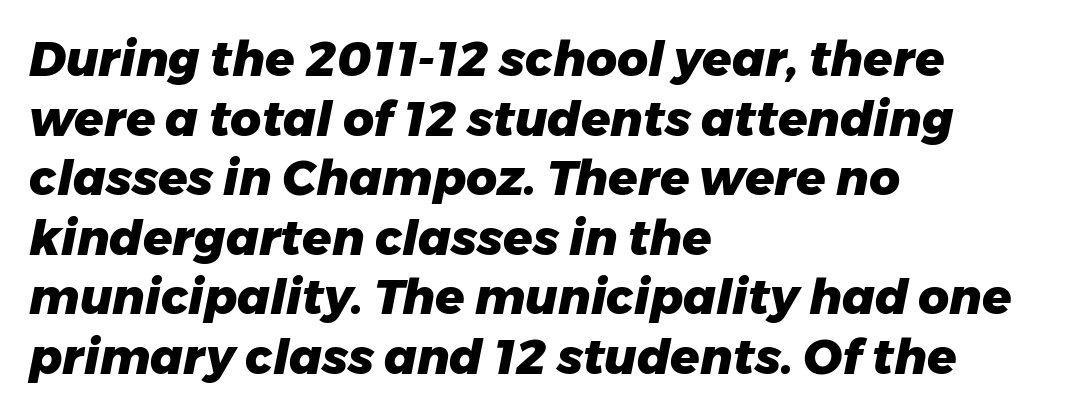
Q: Is the text bold? A: Yes.
Q: Is the text italic (slanted)? A: Yes, it leans right by about 11 degrees.
Q: Is the text underlined? A: No.
Q: How is the paragraph aligned? A: Left-aligned.
Q: Is the spacing between letters normal or unusually wide? A: Normal.
Q: Width (condensed, normal, or wide)? A: Normal.
Q: Stroke contrast? A: Low.
Q: x-height? A: Medium.
Q: Monospaced? A: No.
